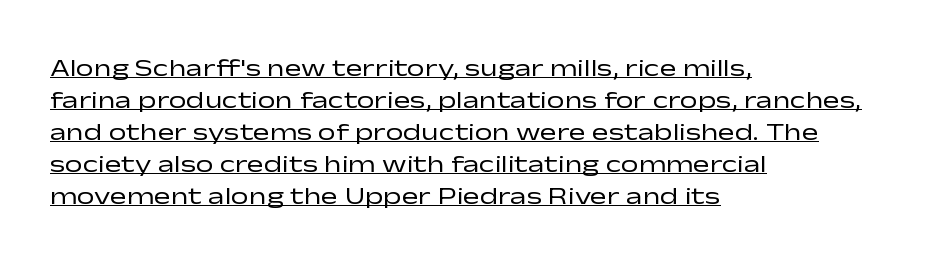
The image shows 25 px text type, upright; set left-aligned, normal line spacing (1.28x), normal letter spacing, underlined.
